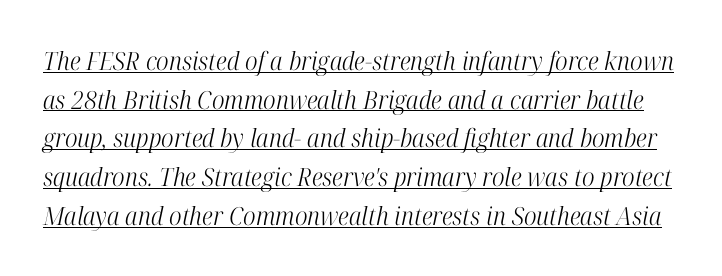
Q: Is the text bold? A: No.
Q: Is the text italic (slanted)? A: Yes, it leans right by about 12 degrees.
Q: Is the text underlined? A: Yes.
Q: Is the spacing between letters normal or unusually wide? A: Normal.
Q: Is the spacing between lines tight, normal or loose? A: Normal.
